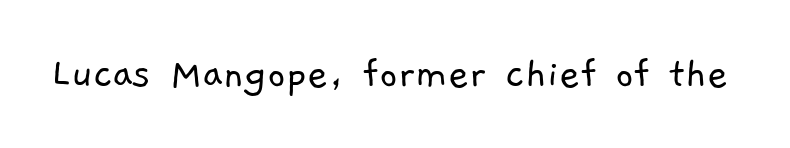
{"serif": "no", "bold": "no", "weight": "light", "width": "normal", "stroke_contrast": "low", "x_height": "medium", "monospaced": "no", "underline": "no", "letter_spacing": "normal", "letter_spacing_em": 0.0, "glyph_px": 45}
